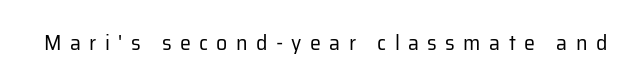
{"italic": "no", "bold": "no", "underline": "no", "letter_spacing": "wide", "letter_spacing_em": 0.38, "glyph_px": 22}
